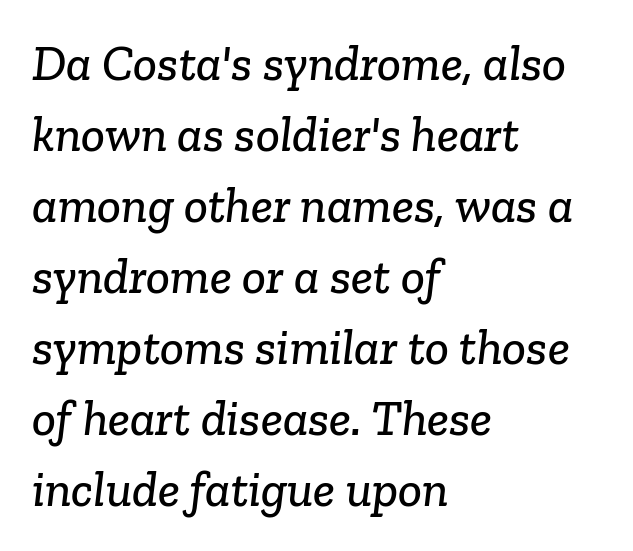
Q: Is the typeface a serif or a sans-serif typeface? A: Serif.
Q: Is the text underlined? A: No.
Q: How is the paragraph aligned? A: Left-aligned.
Q: Is the spacing between letters normal or unusually wide? A: Normal.
Q: Is the spacing between lines tight, normal or loose? A: Normal.
Q: Width (condensed, normal, or wide)? A: Normal.
Q: Stroke contrast? A: Low.
Q: x-height? A: Medium.
Q: Monospaced? A: No.
